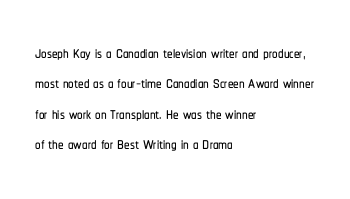
{"italic": "no", "underline": "no", "align": "left", "line_spacing": "normal", "line_spacing_ratio": 1.38, "letter_spacing": "normal", "letter_spacing_em": 0.0, "glyph_px": 22}
